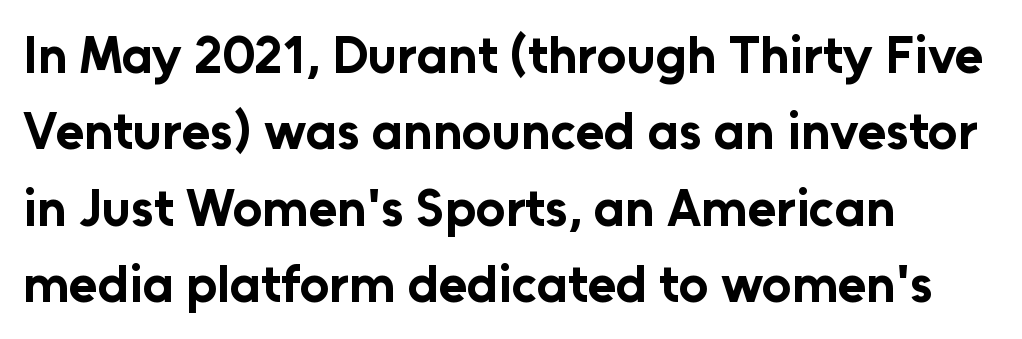
Q: Is the text bold? A: Yes.
Q: Is the text italic (slanted)? A: No, it is upright.
Q: Is the typeface a serif or a sans-serif typeface? A: Sans-serif.
Q: Is the text underlined? A: No.
Q: How is the paragraph aligned? A: Left-aligned.
Q: Is the spacing between letters normal or unusually wide? A: Normal.
Q: Is the spacing between lines tight, normal or loose? A: Normal.
Q: Width (condensed, normal, or wide)? A: Normal.
Q: Stroke contrast? A: Low.
Q: x-height? A: Medium.
Q: Monospaced? A: No.
